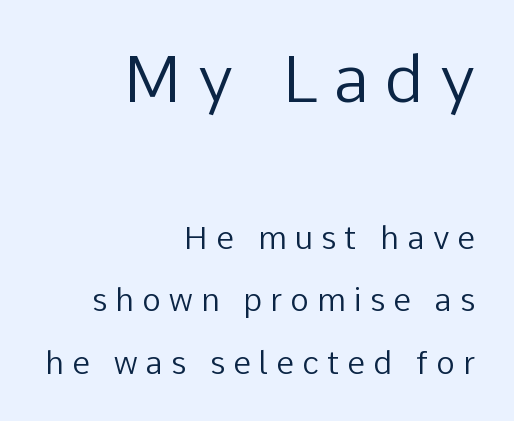
Honestly, there is no underline to notice here at all. The characters display no serif detailing; their extremities are plain. Nothing heavy about these letters — not bold at all. A student would call this right alignment; a typographer would say flush right, rag left. The passage shown stacks its lines with a broad gap.
